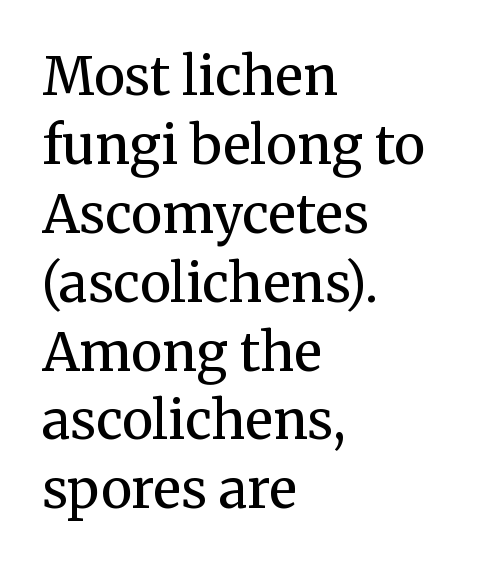
Q: Is the text bold? A: No.
Q: Is the text italic (slanted)? A: No, it is upright.
Q: Is the typeface a serif or a sans-serif typeface? A: Serif.
Q: Is the text underlined? A: No.
Q: How is the paragraph aligned? A: Left-aligned.
Q: Is the spacing between letters normal or unusually wide? A: Normal.
Q: Is the spacing between lines tight, normal or loose? A: Normal.
Q: Width (condensed, normal, or wide)? A: Normal.
Q: Stroke contrast? A: Medium.
Q: x-height? A: Medium.
Q: Monospaced? A: No.
